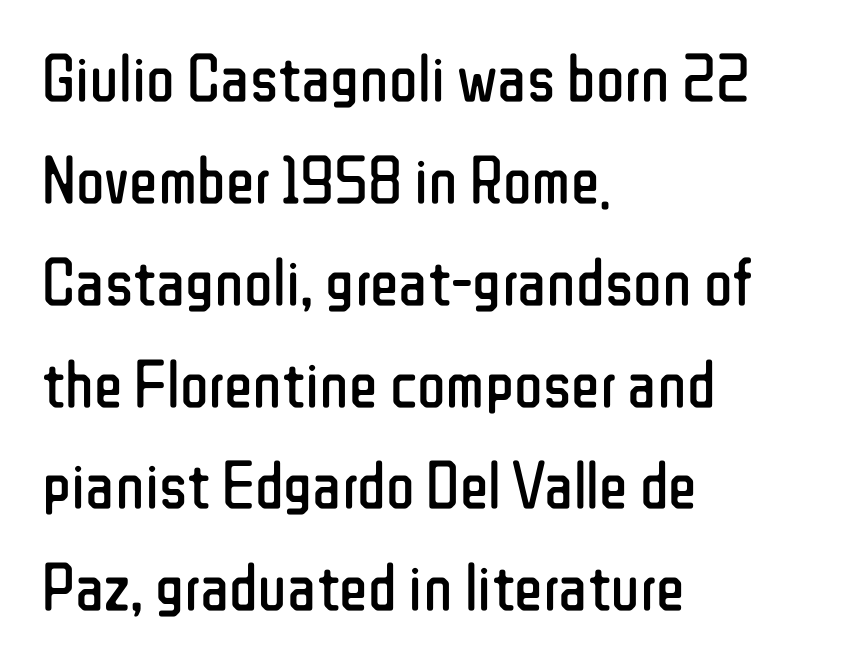
Q: Is the text bold? A: No.
Q: Is the text italic (slanted)? A: No, it is upright.
Q: Is the typeface a serif or a sans-serif typeface? A: Sans-serif.
Q: Is the text underlined? A: No.
Q: How is the paragraph aligned? A: Left-aligned.
Q: Is the spacing between letters normal or unusually wide? A: Normal.
Q: Is the spacing between lines tight, normal or loose? A: Normal.
Q: Width (condensed, normal, or wide)? A: Condensed.
Q: Stroke contrast? A: Low.
Q: x-height? A: Medium.
Q: Monospaced? A: No.
